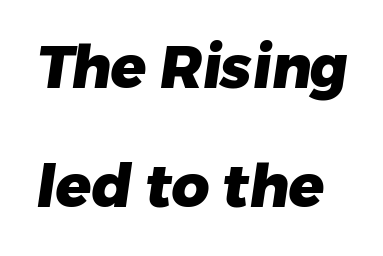
{"serif": "no", "bold": "yes", "weight": "heavy", "width": "normal", "stroke_contrast": "low", "x_height": "medium", "monospaced": "no", "underline": "no", "align": "left", "line_spacing": "loose", "line_spacing_ratio": 2.01, "letter_spacing": "normal", "letter_spacing_em": 0.0, "glyph_px": 59}
